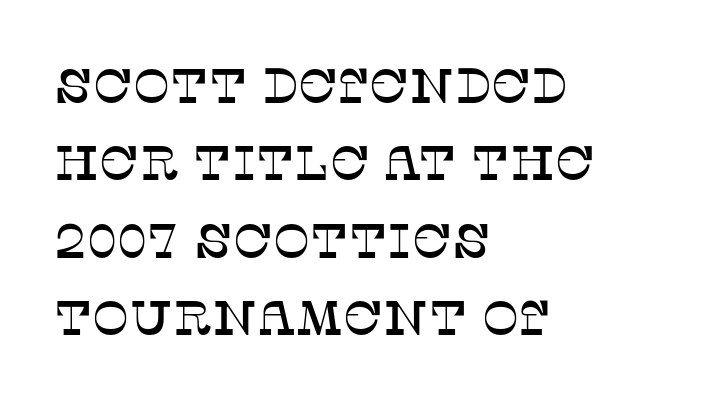
The zone under the glyphs is completely vacant. Short note: letters normally spaced. This sample uses a serif face. Line beginnings align vertically; line endings do not. Horizontal bands of white between lines are of average thickness.
